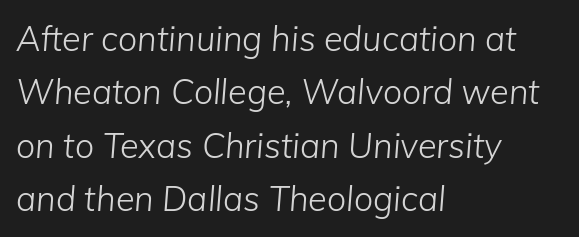
{"italic": "yes", "lean": "right", "slant_degrees": 5, "bold": "no", "weight": "light", "width": "normal", "stroke_contrast": "low", "x_height": "medium", "monospaced": "no", "underline": "no", "align": "left", "line_spacing": "normal", "line_spacing_ratio": 1.57, "letter_spacing": "normal", "letter_spacing_em": 0.0, "glyph_px": 34}
